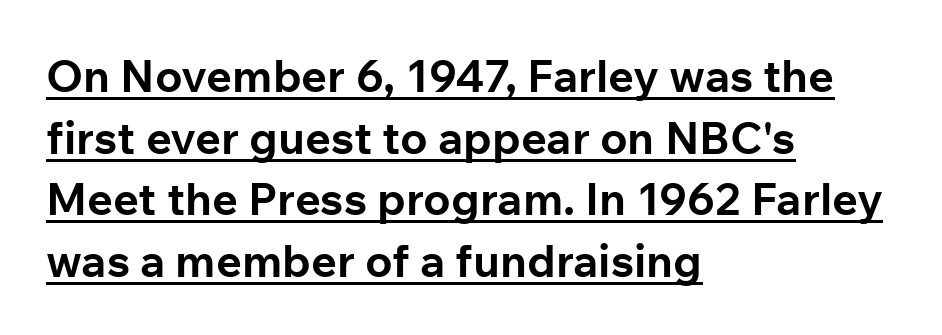
Horizontal bands of white between lines are of average thickness. This sample has the flowing, uneven cadence of proportional lettering. The rendering keeps characters at their native spacing. The specimen includes a rule beneath the text block's lines. No feet cap the strokes, marking this as sans-serif type.
